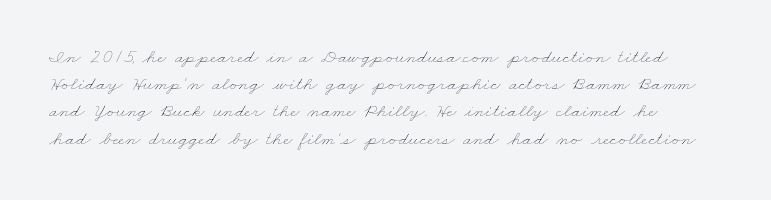
{"bold": "no", "underline": "no", "line_spacing": "normal", "line_spacing_ratio": 1.36, "letter_spacing": "normal", "letter_spacing_em": 0.0, "glyph_px": 20}
